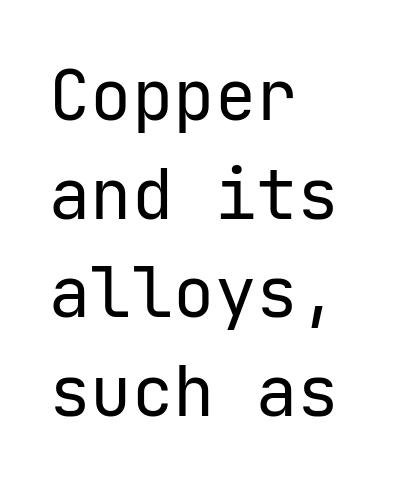
The image shows 69 px regular-weight sans-serif type, upright; set left-aligned, normal line spacing (1.43x), normal letter spacing, not underlined; low stroke contrast and a medium x-height.
